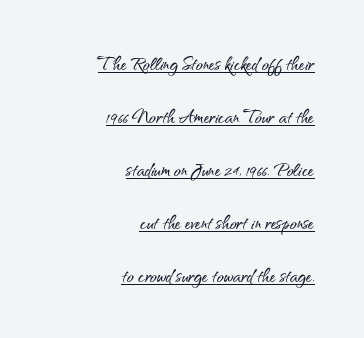
{"underline": "yes", "align": "right", "line_spacing": "loose", "line_spacing_ratio": 2.3, "letter_spacing": "normal", "letter_spacing_em": 0.0, "glyph_px": 23}
